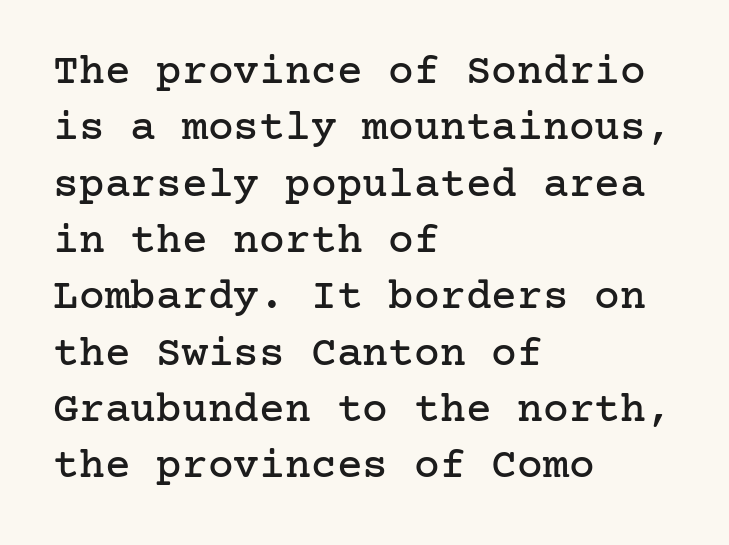
{"serif": "yes", "italic": "no", "width": "normal", "stroke_contrast": "low", "x_height": "medium", "underline": "no", "align": "left", "line_spacing": "normal", "line_spacing_ratio": 1.31, "letter_spacing": "normal", "letter_spacing_em": 0.0, "glyph_px": 43}
